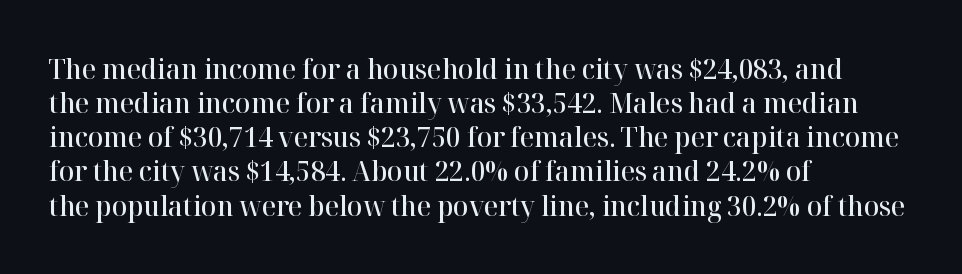
Q: Is the text bold? A: Semi-bold.
Q: Is the text italic (slanted)? A: No, it is upright.
Q: Is the typeface a serif or a sans-serif typeface? A: Serif.
Q: Is the text underlined? A: No.
Q: How is the paragraph aligned? A: Left-aligned.
Q: Is the spacing between letters normal or unusually wide? A: Normal.
Q: Width (condensed, normal, or wide)? A: Normal.
Q: Stroke contrast? A: High.
Q: x-height? A: Medium.
Q: Monospaced? A: No.
